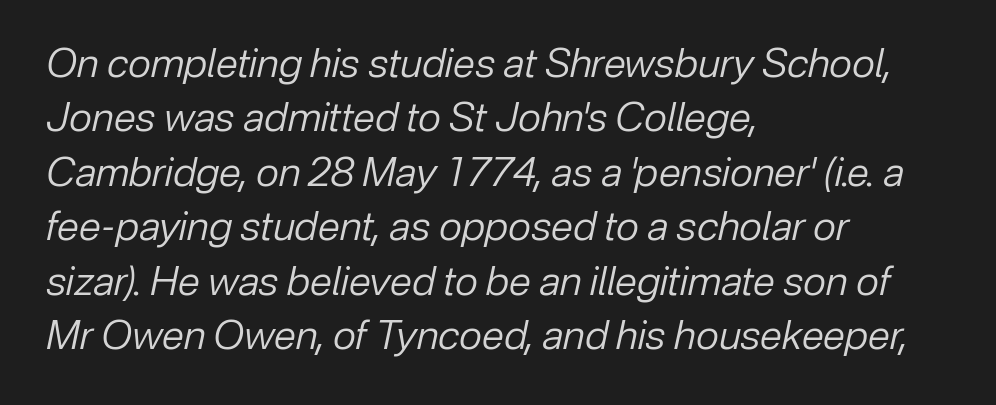
Observe the lean: these are italic letterforms. Each row of text sits above clean, open space. Varying glyph widths throughout — classic text-font behaviour. How would I describe the line gaps? Plain and ordinary. The font is comparable to plain body text, perhaps lighter.
